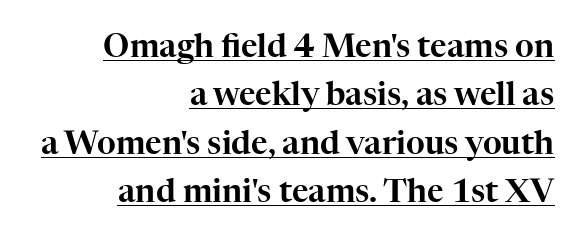
Observe the ordinary spacing: letters are neighbours, not strangers. The lettering is marked with a stroke running underneath it. These lines are set flush right with a ragged left edge. Ascenders rise straight up at ninety degrees.
